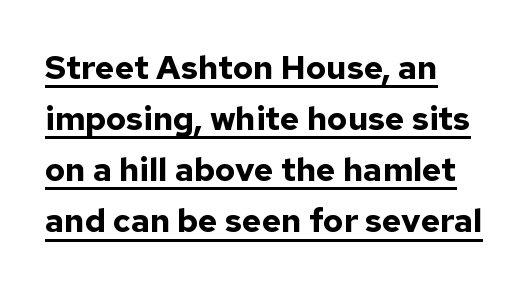
The image shows 33 px bold sans-serif type, upright; set left-aligned, normal line spacing (1.55x), normal letter spacing, underlined; low stroke contrast and a medium x-height.
